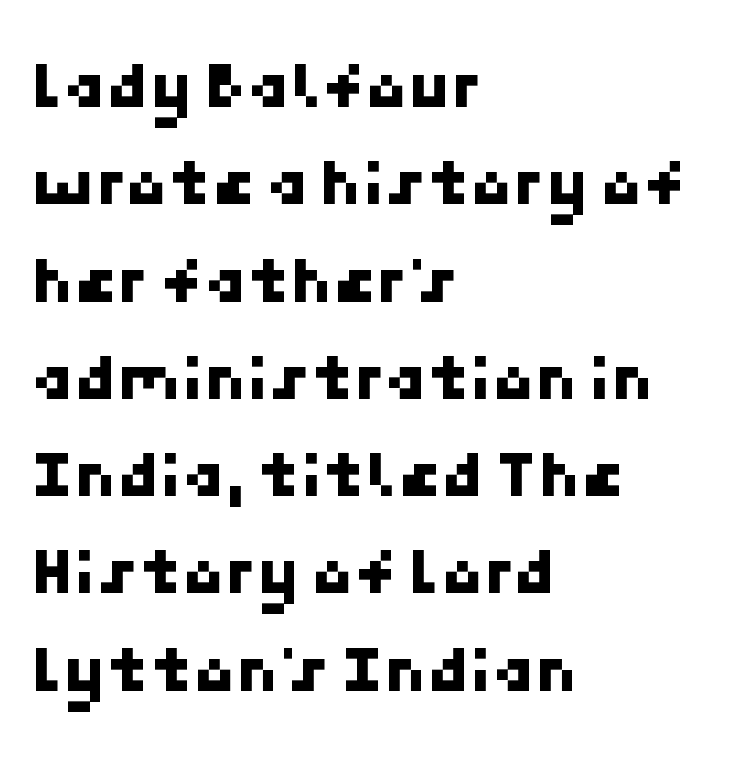
The image shows 69 px sans-serif type; set left-aligned, normal line spacing (1.41x), normal letter spacing, not underlined; low stroke contrast and a medium x-height.
